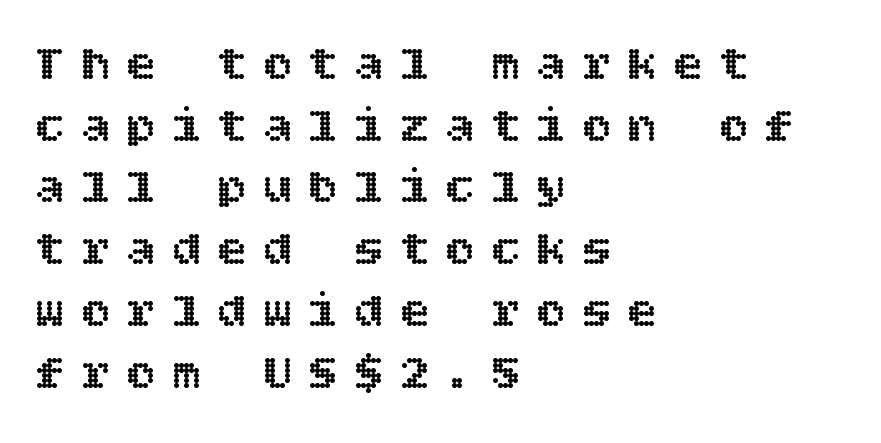
The lines in this sample share a left origin and differ only in where they stop. This sample uses an upright cut, with every glyph sitting square on the baseline. What stands out about the letter spacing? Its width — letters are far apart. Each new line begins a customary step beneath the previous one. Honestly, there is no underline to notice here at all.
